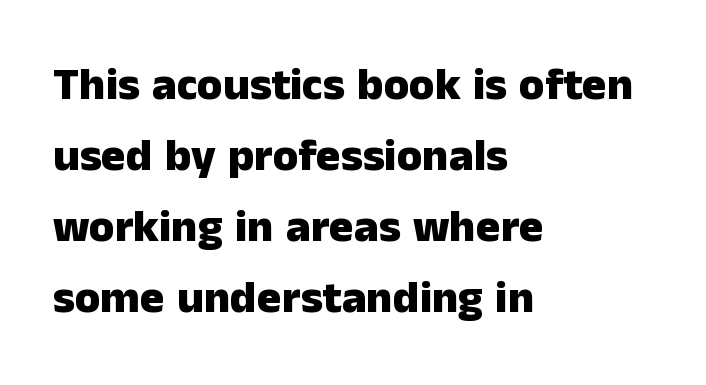
Q: Is the text bold? A: Yes.
Q: Is the text italic (slanted)? A: No, it is upright.
Q: Is the typeface a serif or a sans-serif typeface? A: Sans-serif.
Q: Is the text underlined? A: No.
Q: How is the paragraph aligned? A: Left-aligned.
Q: Is the spacing between letters normal or unusually wide? A: Normal.
Q: Is the spacing between lines tight, normal or loose? A: Normal.
Q: Width (condensed, normal, or wide)? A: Normal.
Q: Stroke contrast? A: Low.
Q: x-height? A: Medium.
Q: Monospaced? A: No.
